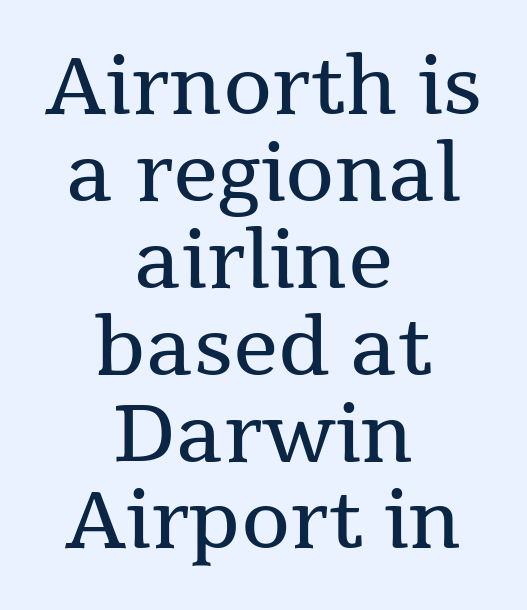
Neither beginnings nor endings align; midpoints do. The designer went with a serif here, giving each stem small feet. This rendering leaves character spacing at its baseline value. Do the characters align in a grid? No, the font is proportional. The space between consecutive lines is stingy.
